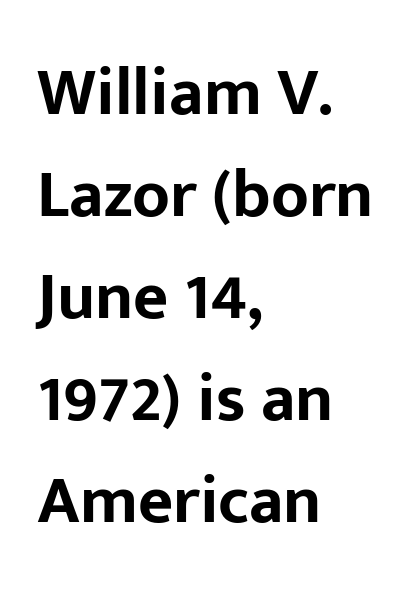
The image shows 68 px bold sans-serif type, upright; set left-aligned, normal line spacing (1.5x), normal letter spacing, not underlined; low stroke contrast and a medium x-height.
